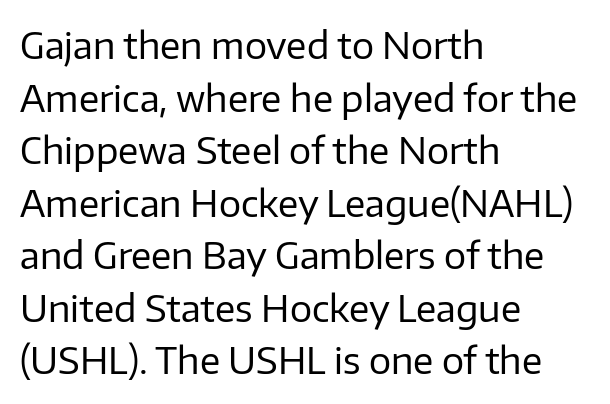
The image shows 37 px regular-weight sans-serif type, upright; set left-aligned, normal line spacing (1.42x), normal letter spacing, not underlined; low stroke contrast and a medium x-height.
